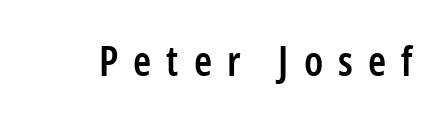
{"serif": "no", "italic": "no", "bold": "semi", "weight": "semibold", "width": "condensed", "stroke_contrast": "low", "x_height": "medium", "monospaced": "no", "underline": "no", "letter_spacing": "wide", "letter_spacing_em": 0.37, "glyph_px": 41}
